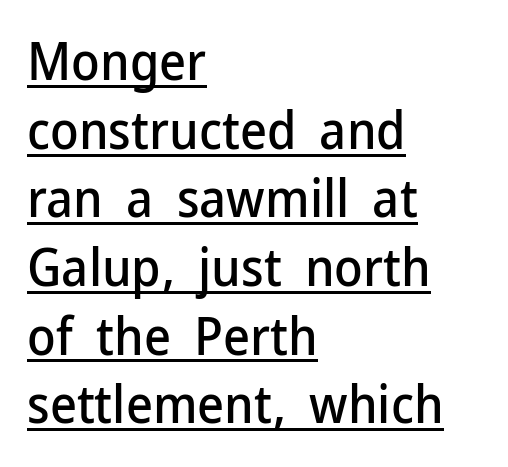
The image shows 52 px sans-serif type, upright; set left-aligned, normal line spacing (1.32x), normal letter spacing, underlined; low stroke contrast and a medium x-height.
